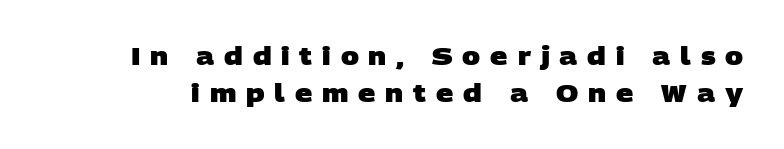
The image shows 24 px bold type; set normal line spacing (1.54x), unusually wide letter spacing (+0.41 em), not underlined.
